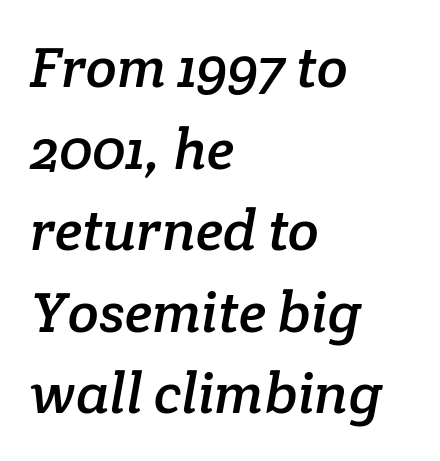
Q: Is the typeface a serif or a sans-serif typeface? A: Serif.
Q: Is the text underlined? A: No.
Q: How is the paragraph aligned? A: Left-aligned.
Q: Is the spacing between letters normal or unusually wide? A: Normal.
Q: Is the spacing between lines tight, normal or loose? A: Normal.
Q: Width (condensed, normal, or wide)? A: Normal.
Q: Stroke contrast? A: Low.
Q: x-height? A: Medium.
Q: Monospaced? A: No.
